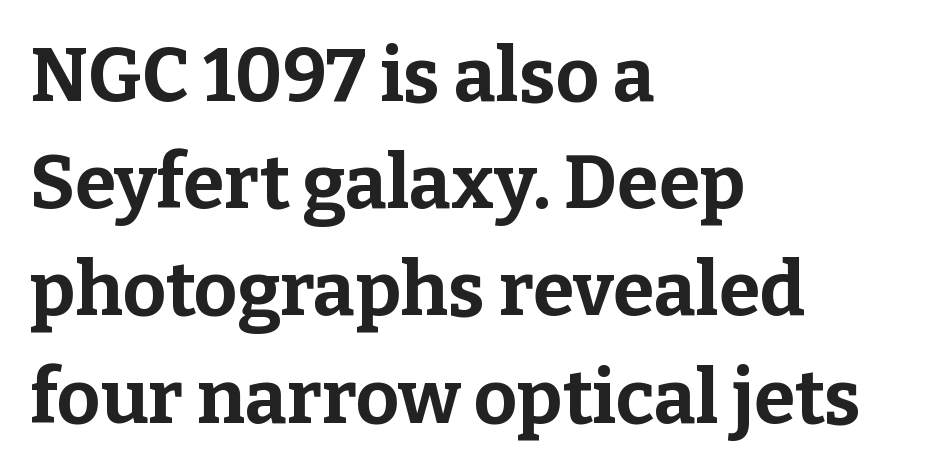
{"serif": "yes", "italic": "no", "bold": "yes", "weight": "bold", "width": "normal", "stroke_contrast": "low", "x_height": "medium", "monospaced": "no", "underline": "no", "align": "left", "line_spacing": "normal", "line_spacing_ratio": 1.43, "letter_spacing": "normal", "letter_spacing_em": 0.0, "glyph_px": 75}
